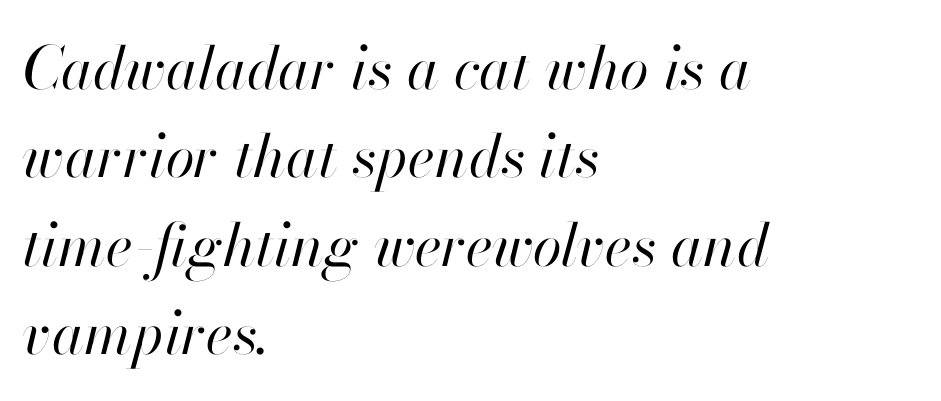
All the whitespace from short lines collects on the right. Do the characters align in a grid? No, the font is proportional. Compared with typical body copy, the letter spacing here is the same. No heavy texture on the line: the type isn't bold.
